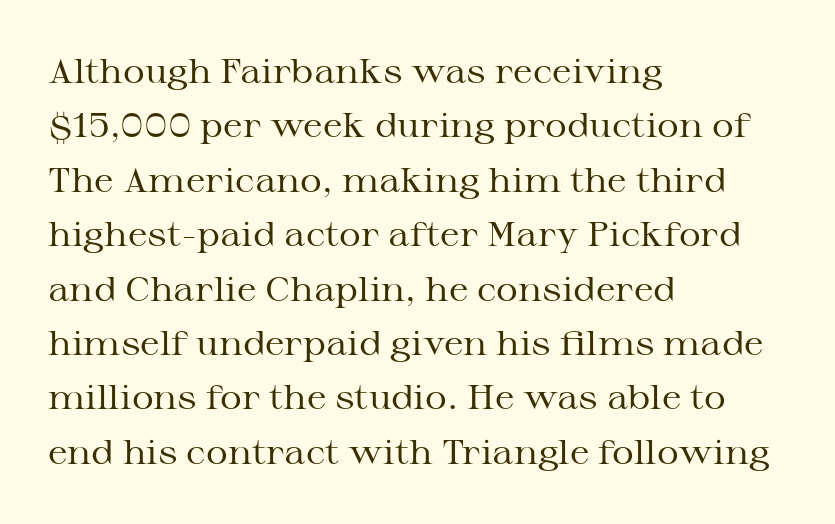
The image shows 34 px regular-weight, wide serif type, upright; set left-aligned, normal line spacing (1.6x), normal letter spacing, not underlined; medium stroke contrast and a medium x-height.
